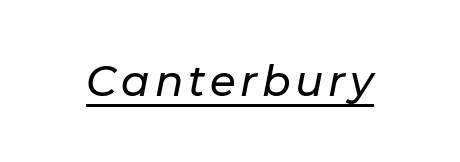
This sample has the flowing, uneven cadence of proportional lettering. You can see a thin bar hugging the bottom of the glyphs. The typography opts for an oblique posture over an upright one.
